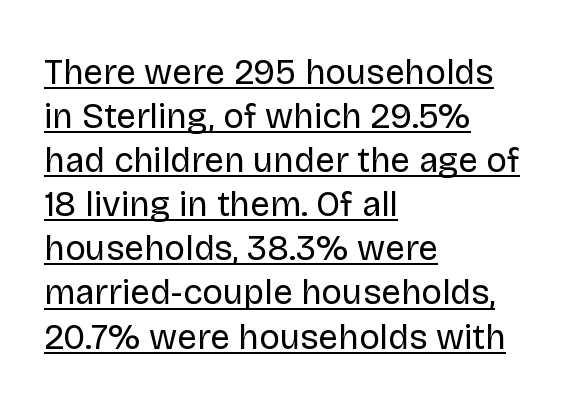
The image shows 35 px regular-weight sans-serif type, upright; set left-aligned, normal line spacing (1.26x), normal letter spacing, underlined; low stroke contrast and a large x-height.
